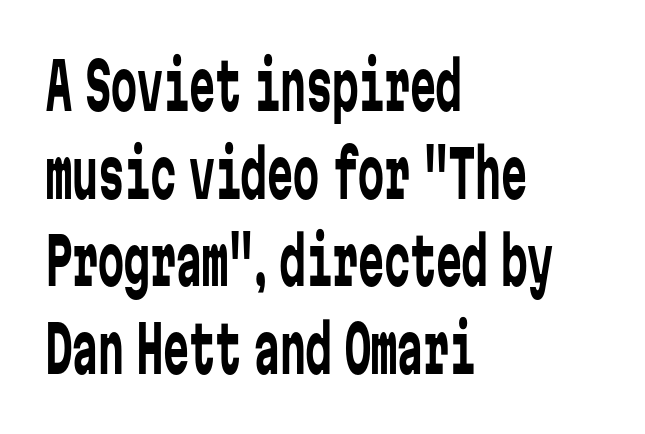
Q: Is the text bold? A: No.
Q: Is the text italic (slanted)? A: No, it is upright.
Q: Is the typeface a serif or a sans-serif typeface? A: Sans-serif.
Q: Is the text underlined? A: No.
Q: How is the paragraph aligned? A: Left-aligned.
Q: Is the spacing between letters normal or unusually wide? A: Normal.
Q: Is the spacing between lines tight, normal or loose? A: Normal.
Q: Width (condensed, normal, or wide)? A: Condensed.
Q: Stroke contrast? A: Low.
Q: x-height? A: Medium.
Q: Monospaced? A: Yes.
